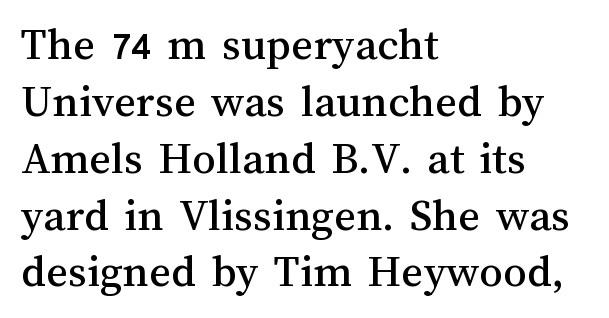
{"italic": "no", "width": "normal", "stroke_contrast": "medium", "x_height": "medium", "monospaced": "no", "underline": "no", "align": "left", "line_spacing_ratio": 1.21, "letter_spacing": "normal", "letter_spacing_em": 0.0, "glyph_px": 47}
